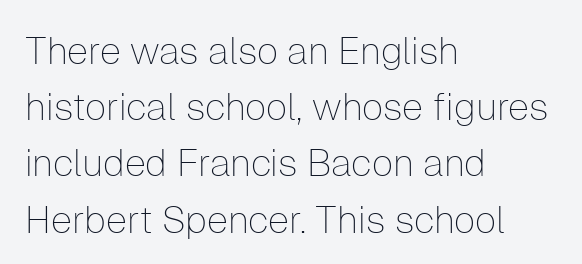
Q: Is the text bold? A: No.
Q: Is the text italic (slanted)? A: No, it is upright.
Q: Is the typeface a serif or a sans-serif typeface? A: Sans-serif.
Q: Is the text underlined? A: No.
Q: How is the paragraph aligned? A: Left-aligned.
Q: Is the spacing between letters normal or unusually wide? A: Normal.
Q: Is the spacing between lines tight, normal or loose? A: Normal.
Q: Width (condensed, normal, or wide)? A: Normal.
Q: Stroke contrast? A: Low.
Q: x-height? A: Medium.
Q: Monospaced? A: No.
